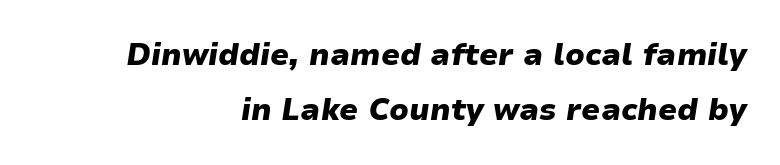
The image shows 30 px heavy, wide type, italic (leaning right); set right-aligned, line spacing 1.82x, normal letter spacing, not underlined; low stroke contrast and a medium x-height.
